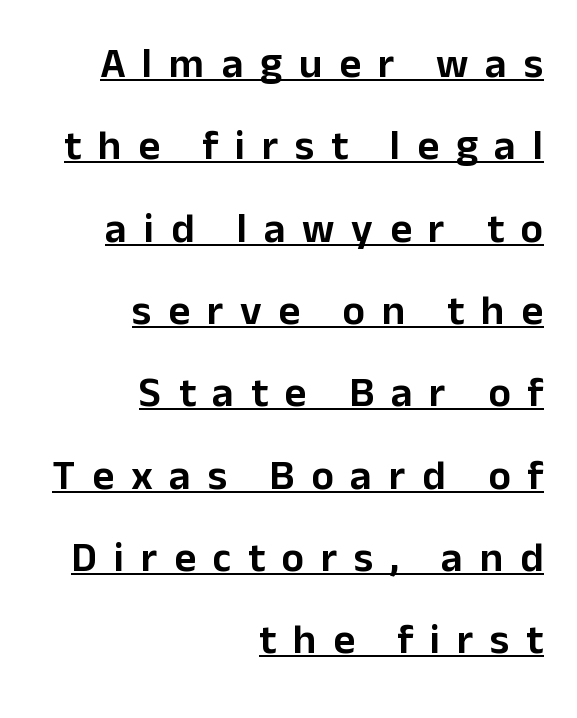
Q: Is the text italic (slanted)? A: No, it is upright.
Q: Is the typeface a serif or a sans-serif typeface? A: Sans-serif.
Q: Is the text underlined? A: Yes.
Q: How is the paragraph aligned? A: Right-aligned.
Q: Is the spacing between letters normal or unusually wide? A: Unusually wide.
Q: Is the spacing between lines tight, normal or loose? A: Loose.
Q: Width (condensed, normal, or wide)? A: Normal.
Q: Stroke contrast? A: Low.
Q: x-height? A: Medium.
Q: Monospaced? A: No.
